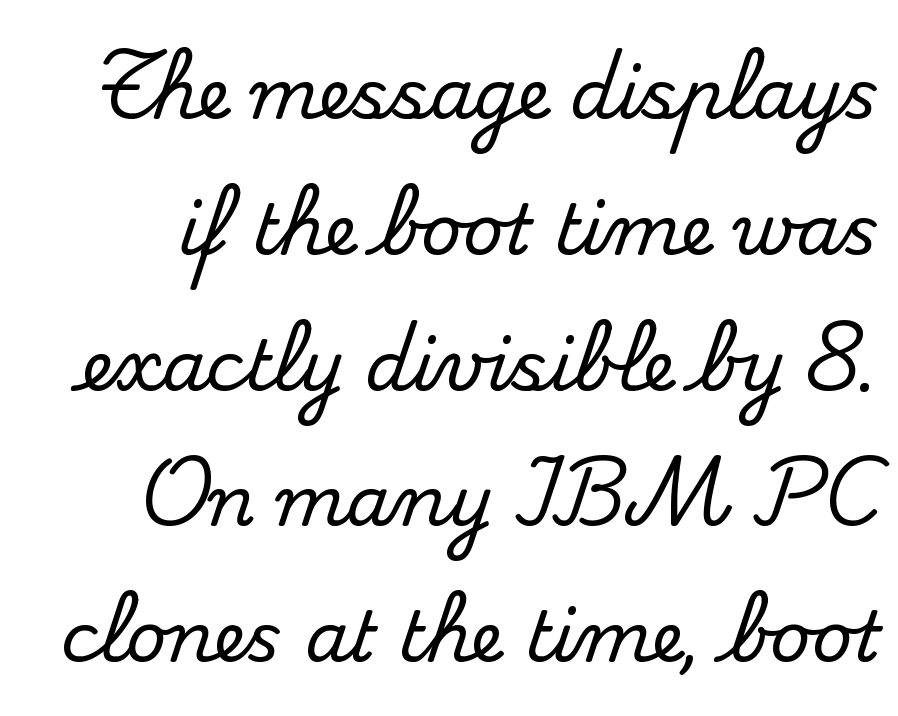
Q: Is the text italic (slanted)? A: Yes.
Q: Is the text underlined? A: No.
Q: Is the spacing between letters normal or unusually wide? A: Normal.
Q: Is the spacing between lines tight, normal or loose? A: Loose.
Q: Width (condensed, normal, or wide)? A: Normal.
Q: Stroke contrast? A: Medium.
Q: x-height? A: Small.
Q: Monospaced? A: No.
